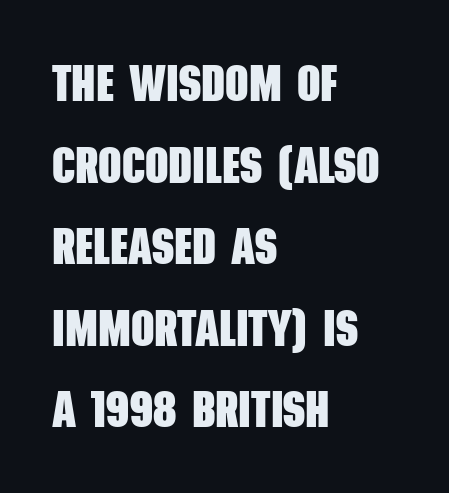
{"serif": "no", "bold": "yes", "weight": "heavy", "width": "condensed", "stroke_contrast": "low", "x_height": "large", "monospaced": "no", "underline": "no", "align": "left", "line_spacing": "normal", "line_spacing_ratio": 1.6, "letter_spacing": "normal", "letter_spacing_em": 0.0, "glyph_px": 51}
